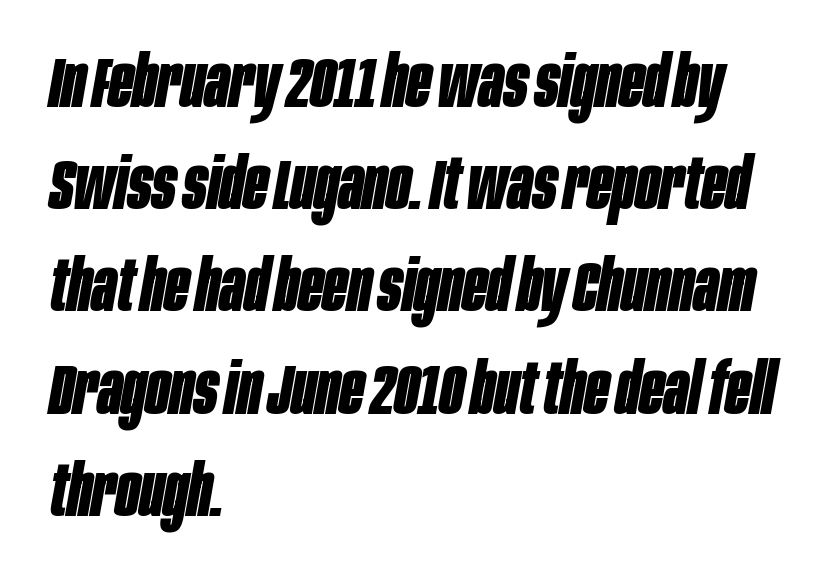
Lines of text with bare space underneath. Tall strokes in this sample are angled rather than plumb. Typographic density is high because the face is bold. This sample has the flowing, uneven cadence of proportional lettering. A normal amount of white space separates one row of letters from the next.
